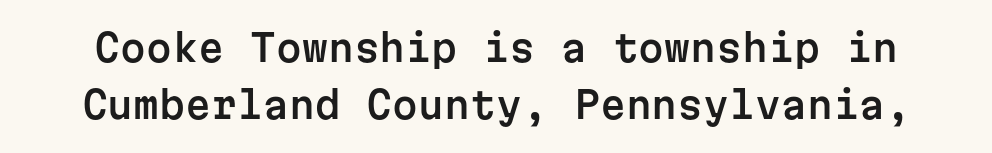
{"serif": "no", "italic": "no", "width": "normal", "stroke_contrast": "low", "x_height": "medium", "monospaced": "yes", "underline": "no", "line_spacing": "normal", "line_spacing_ratio": 1.55, "letter_spacing": "normal", "letter_spacing_em": 0.0, "glyph_px": 37}
